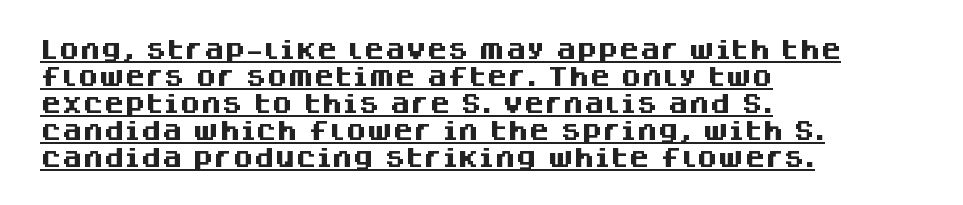
{"italic": "no", "bold": "yes", "underline": "yes", "align": "left", "line_spacing": "normal", "line_spacing_ratio": 1.28, "letter_spacing": "normal", "letter_spacing_em": 0.0, "glyph_px": 21}
